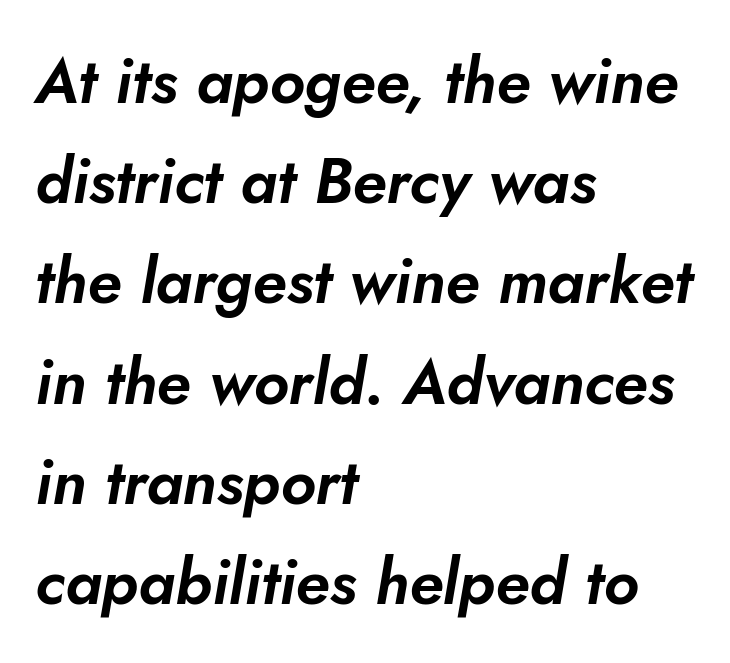
Descenders are the only things crossing below the line. The rendering keeps characters at their native spacing. In terms of posture, this sample is oblique. Vertically, the passage feels balanced, rows spaced as you'd expect. Note the varied advance widths — an 'i' is clearly narrower than an 'm'. Compared with a centered layout, this one pins lines to the left instead.
